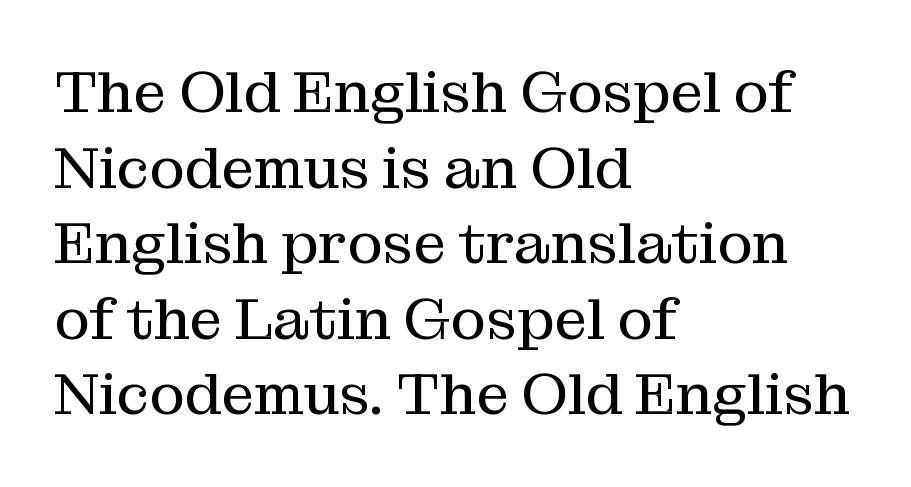
Counters stay open thanks to moderate or lighter strokes. Quick note: not italic, upright. Words float on clear page, feet unadorned. Here the glyphs are tracked normally, forming tight word shapes. The passage shown stacks its lines at a standard gap.
